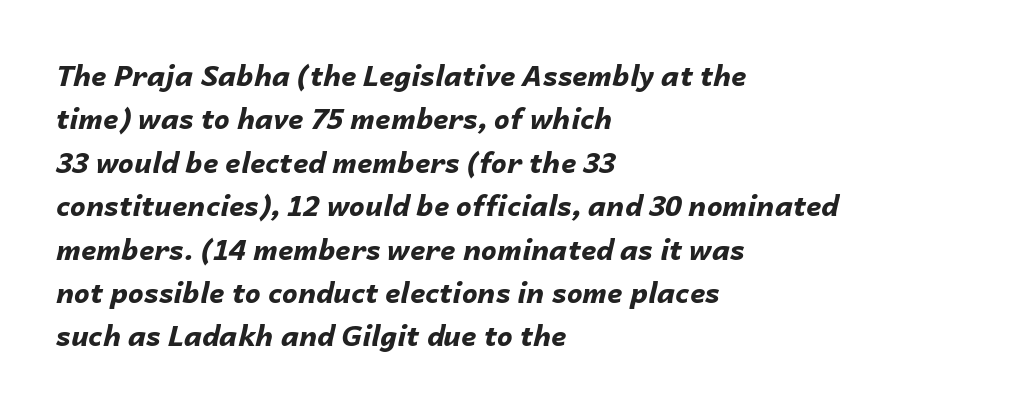
{"italic": "yes", "lean": "right", "slant_degrees": 14, "bold": "yes", "weight": "bold", "width": "normal", "stroke_contrast": "low", "x_height": "medium", "monospaced": "no", "underline": "no", "align": "left", "line_spacing": "normal", "line_spacing_ratio": 1.55, "letter_spacing": "normal", "letter_spacing_em": 0.0, "glyph_px": 28}
